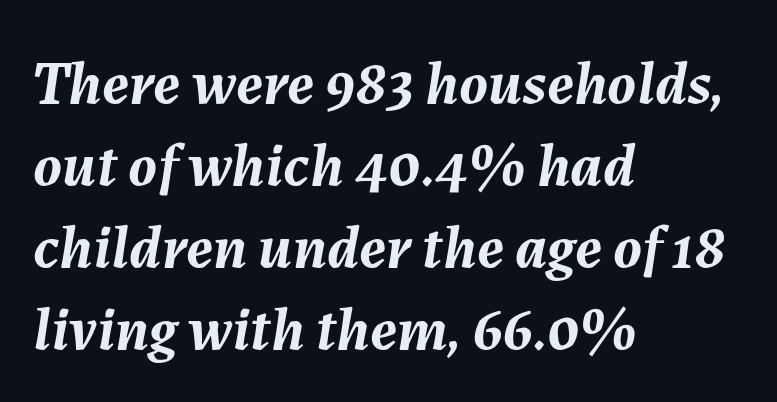
Q: Is the text bold? A: Yes.
Q: Is the text italic (slanted)? A: Yes, it leans right by about 7 degrees.
Q: Is the text underlined? A: No.
Q: How is the paragraph aligned? A: Left-aligned.
Q: Is the spacing between letters normal or unusually wide? A: Normal.
Q: Is the spacing between lines tight, normal or loose? A: Normal.
Q: Width (condensed, normal, or wide)? A: Normal.
Q: Stroke contrast? A: Medium.
Q: x-height? A: Medium.
Q: Monospaced? A: No.
